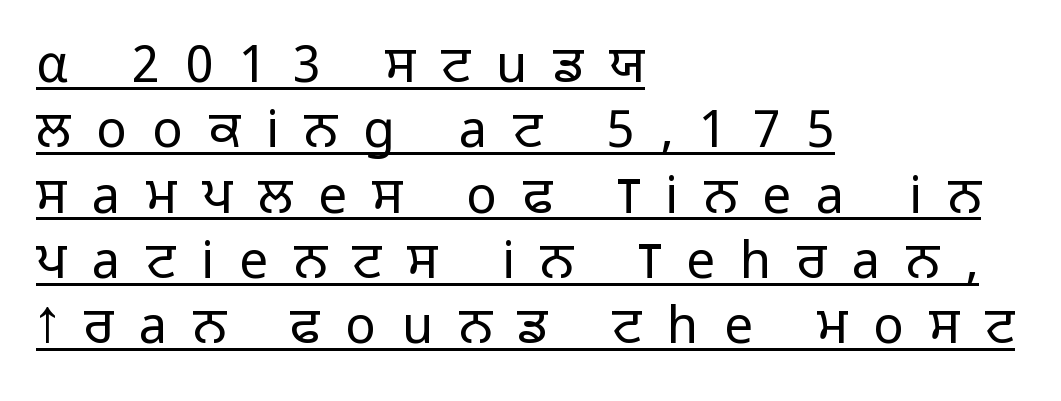
{"serif": "no", "italic": "no", "bold": "no", "weight": "light", "width": "normal", "stroke_contrast": "low", "x_height": "medium", "monospaced": "no", "underline": "yes", "align": "left", "line_spacing": "normal", "line_spacing_ratio": 1.28, "letter_spacing": "wide", "letter_spacing_em": 0.5, "glyph_px": 51}
